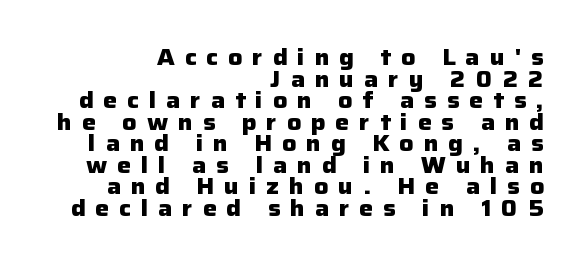
Q: Is the text bold? A: Yes.
Q: Is the text italic (slanted)? A: No, it is upright.
Q: Is the text underlined? A: No.
Q: How is the paragraph aligned? A: Right-aligned.
Q: Is the spacing between letters normal or unusually wide? A: Unusually wide.
Q: Is the spacing between lines tight, normal or loose? A: Tight.
